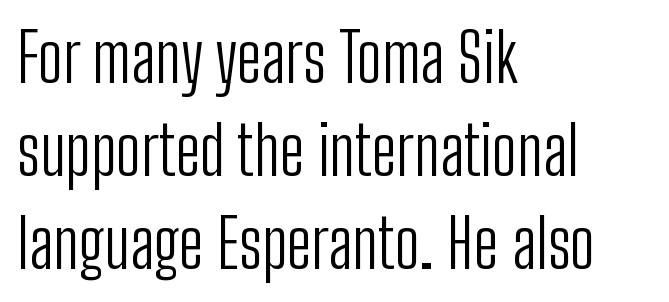
{"serif": "no", "italic": "no", "bold": "no", "weight": "light", "width": "condensed", "stroke_contrast": "low", "x_height": "medium", "monospaced": "no", "underline": "no", "align": "left", "line_spacing": "normal", "line_spacing_ratio": 1.39, "letter_spacing": "normal", "letter_spacing_em": 0.0, "glyph_px": 67}
